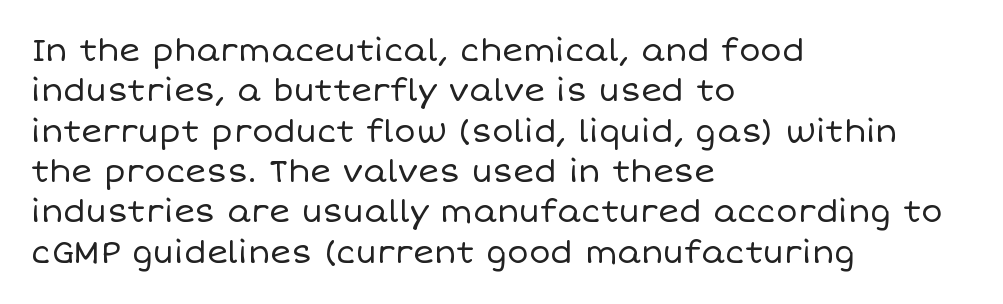
{"italic": "no", "bold": "no", "weight": "regular", "width": "normal", "stroke_contrast": "low", "x_height": "large", "monospaced": "no", "underline": "no", "align": "left", "line_spacing": "normal", "line_spacing_ratio": 1.26, "letter_spacing": "normal", "letter_spacing_em": 0.0, "glyph_px": 32}
